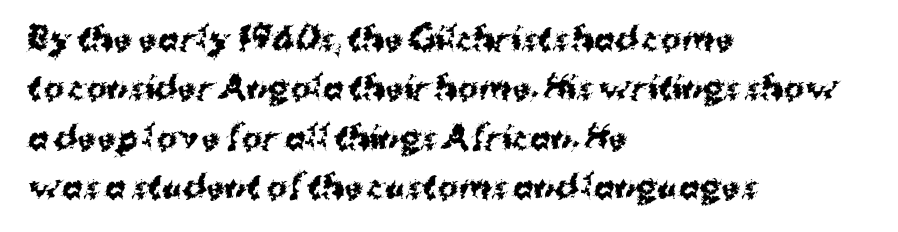
{"serif": "no", "bold": "yes", "weight": "bold", "width": "normal", "stroke_contrast": "medium", "x_height": "medium", "monospaced": "no", "underline": "no", "align": "left", "line_spacing": "normal", "line_spacing_ratio": 1.59, "letter_spacing": "normal", "letter_spacing_em": 0.0, "glyph_px": 31}
